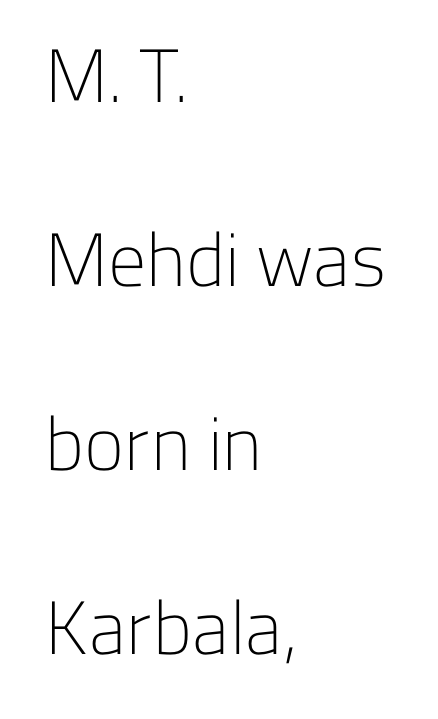
Decoration check: the copy has no underline. Are there feet on the stems? There aren't — it's a sans. Think of a printed novel: that variable character pitch is what you see here. It's the straight-up-and-down kind of type. The face looks like a standard text weight, possibly lighter.
